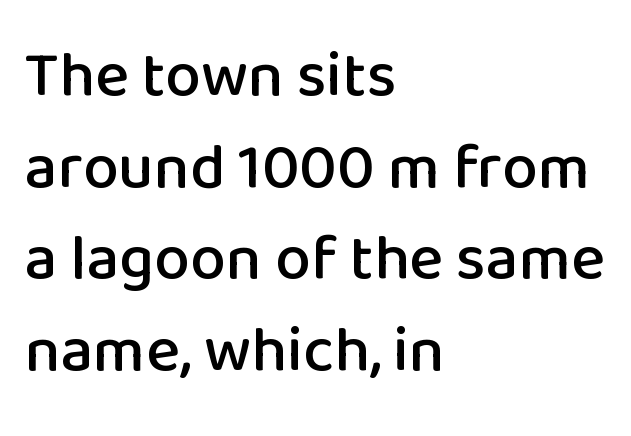
The image shows 64 px sans-serif type, upright; set left-aligned, normal line spacing (1.43x), normal letter spacing, not underlined; low stroke contrast and a medium x-height.
